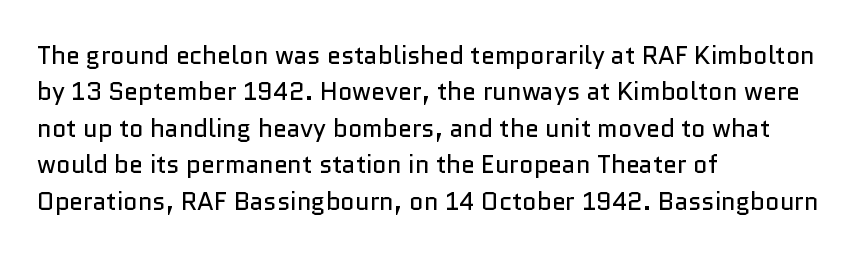
The image shows 25 px text type, upright; set left-aligned, normal line spacing (1.46x), normal letter spacing, not underlined.
